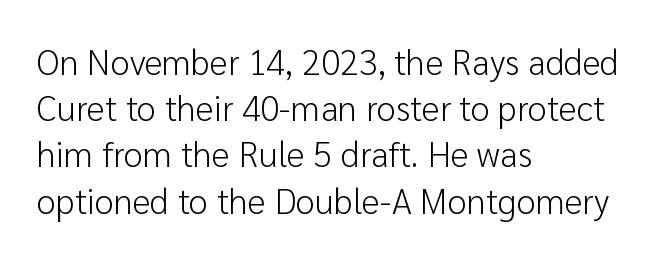
{"serif": "no", "italic": "no", "bold": "no", "weight": "light", "width": "normal", "stroke_contrast": "low", "x_height": "medium", "monospaced": "no", "underline": "no", "align": "left", "line_spacing": "normal", "line_spacing_ratio": 1.32, "letter_spacing": "normal", "letter_spacing_em": 0.0, "glyph_px": 35}
